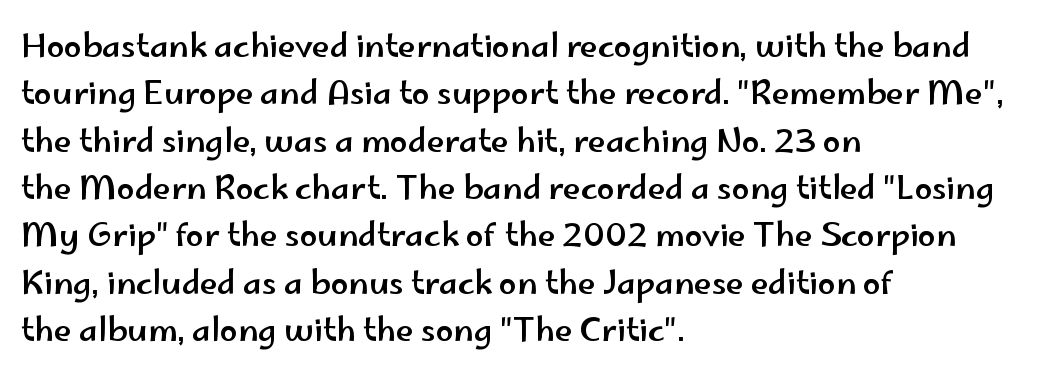
This rendering leaves character spacing at its baseline value. The letters carry no serifs — their stems end cleanly without finishing strokes. How would I describe the line gaps? Plain and ordinary. The gap between lines stays unmarked. In terms of posture, this sample is upright.
